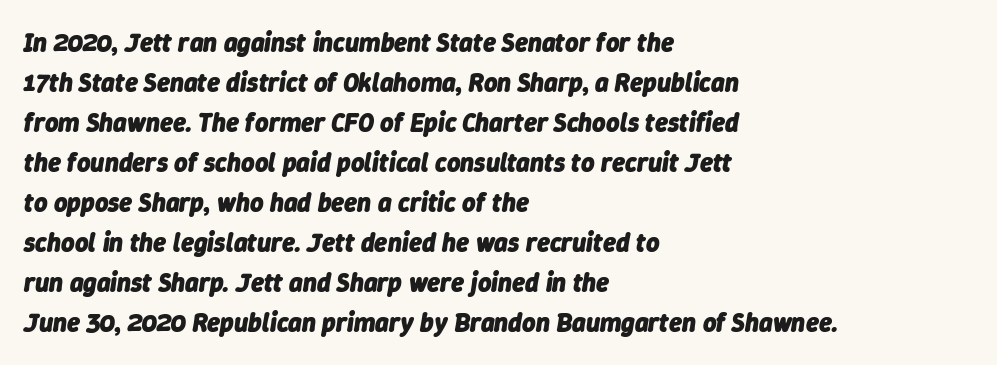
The image shows 26 px bold type, italic (leaning right); set left-aligned, normal line spacing (1.54x), normal letter spacing, not underlined.
